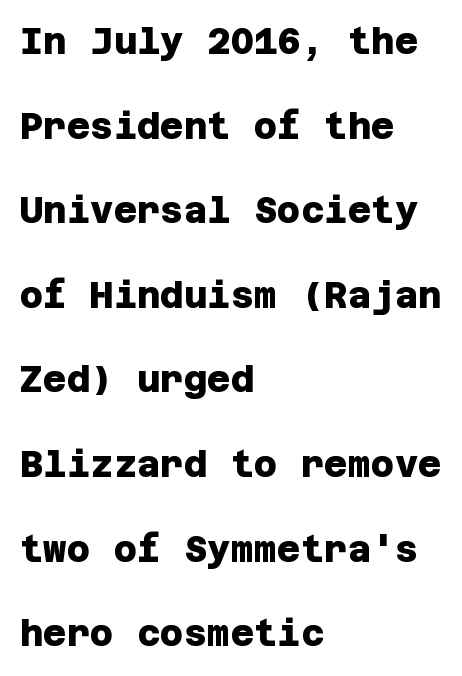
{"serif": "no", "bold": "yes", "weight": "heavy", "width": "normal", "stroke_contrast": "low", "x_height": "large", "underline": "no", "align": "left", "line_spacing": "loose", "line_spacing_ratio": 2.35, "letter_spacing": "normal", "letter_spacing_em": 0.0, "glyph_px": 36}
